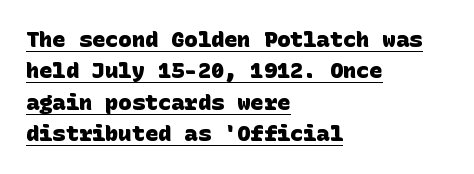
{"bold": "yes", "underline": "yes", "align": "left", "line_spacing": "normal", "line_spacing_ratio": 1.43, "letter_spacing": "normal", "letter_spacing_em": 0.0, "glyph_px": 22}
